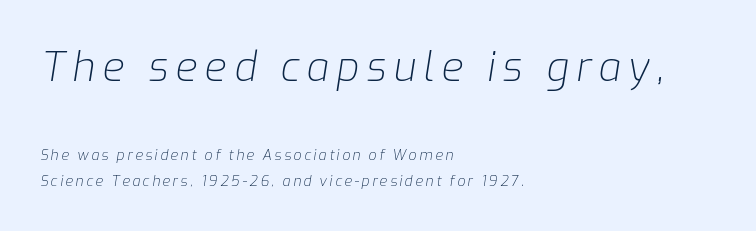
Q: Is the text bold? A: No.
Q: Is the text italic (slanted)? A: Yes, it leans right by about 9 degrees.
Q: Is the text underlined? A: No.
Q: How is the paragraph aligned? A: Left-aligned.
Q: Which block of text is set in a larger size, the first (top) or the second (bottom)? A: The first (top) one.
Q: Width (condensed, normal, or wide)? A: Normal.
Q: Stroke contrast? A: Low.
Q: x-height? A: Medium.
Q: Monospaced? A: No.
